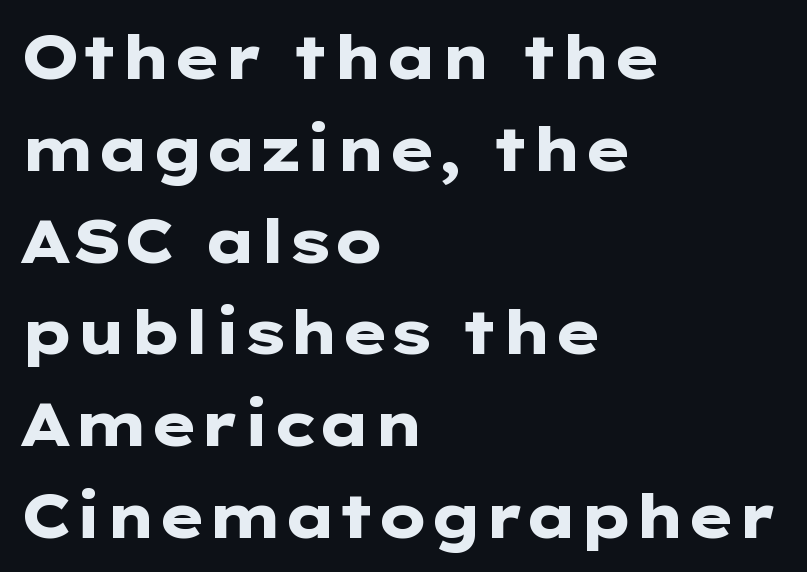
The image shows 60 px heavy, wide sans-serif type, upright; set left-aligned, normal line spacing (1.53x), normal letter spacing, not underlined; low stroke contrast and a medium x-height.
